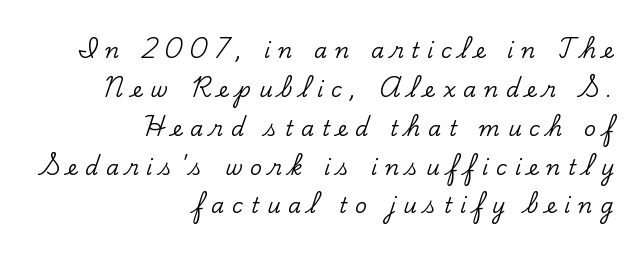
Nobody drew a line under any word here. The tracking reads as deliberately expanded to a designer's eye. The rag falls on the left side of this text block.
